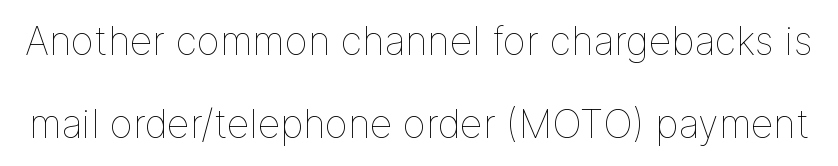
The image shows 39 px thin type, upright; set loose line spacing (2.13x), normal letter spacing, not underlined; low stroke contrast and a medium x-height.
